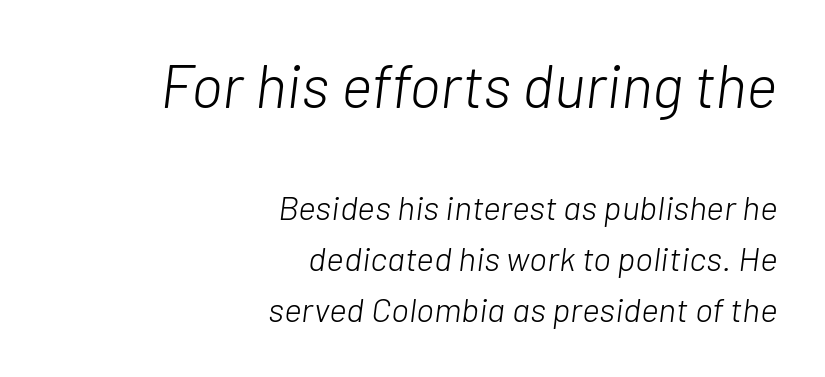
{"italic": "yes", "lean": "right", "slant_degrees": 7, "bold": "no", "weight": "light", "width": "normal", "stroke_contrast": "low", "x_height": "medium", "monospaced": "no", "underline": "no", "align": "right", "line_spacing": "normal", "line_spacing_ratio": 1.5, "letter_spacing": "normal", "letter_spacing_em": 0.0, "larger_block": "first", "size_ratio": 1.76, "glyph_px": 60}
